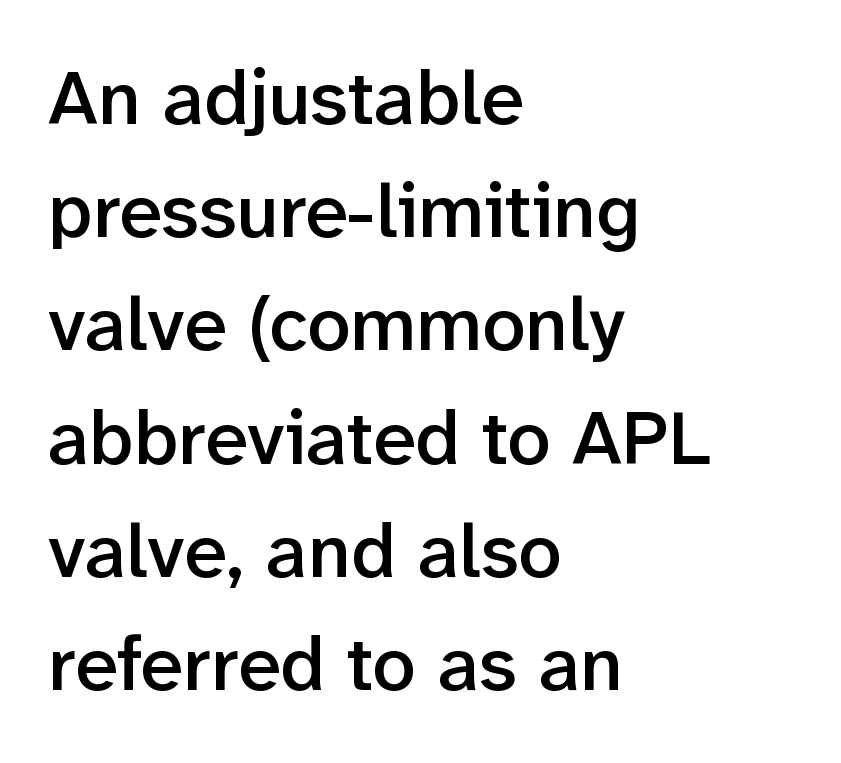
{"serif": "no", "italic": "no", "bold": "semi", "weight": "semibold", "width": "normal", "stroke_contrast": "low", "x_height": "medium", "monospaced": "no", "underline": "no", "align": "left", "line_spacing": "normal", "line_spacing_ratio": 1.47, "letter_spacing": "normal", "letter_spacing_em": 0.0, "glyph_px": 77}
